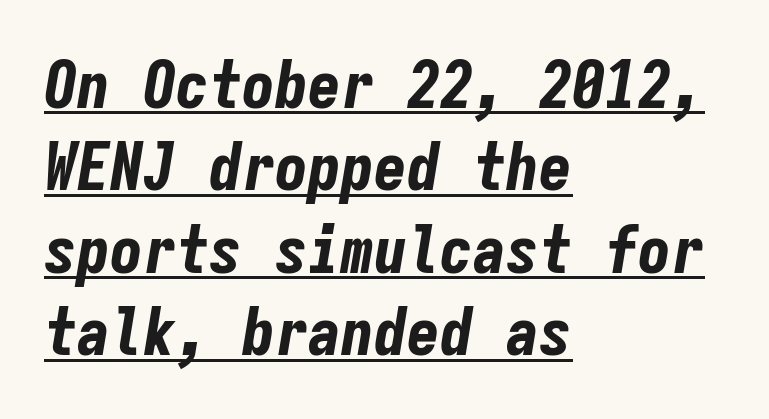
Each letter, wide or thin by design, is forced into the same width here. The letters sit at their default tracking, neither squeezed nor spread. The passage shown stacks its lines at a standard gap. Which margin do the lines hug? The left one — the right edge is uneven. Weight: bold.
